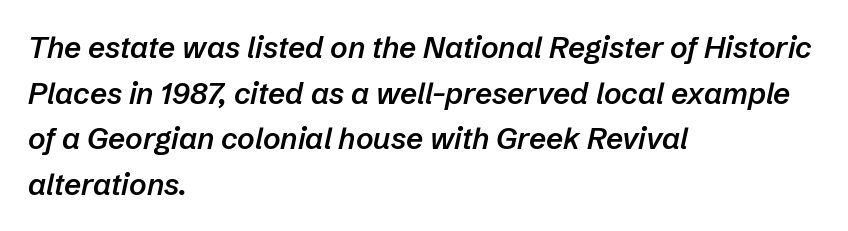
The horizontal fit of the characters is conventional and even. Quick note: underline off. The characters look somewhat weighty, a semibold short of true bold. Which margin do the lines hug? The left one — the right edge is uneven. When letters slant like this, we call the style italic.
